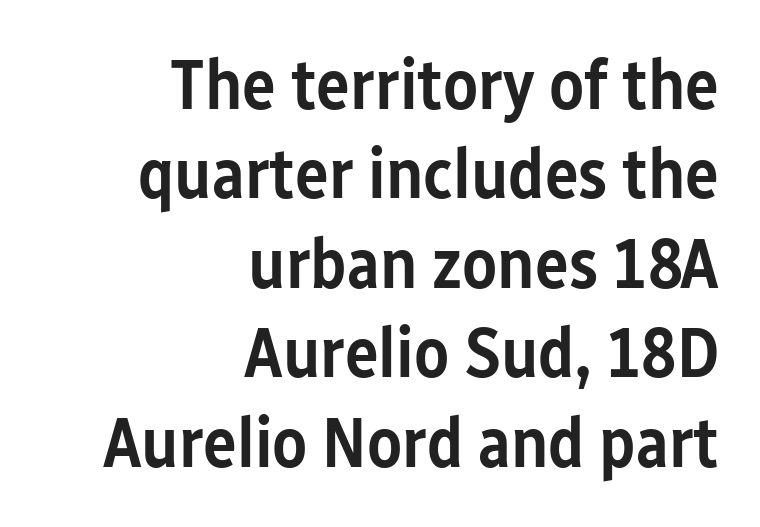
The passage shown has conventional tracking throughout. The passage shown is typed in a proportional face where columns would drift. Does the weight exceed regular? Yes, but only to semibold. Just letters on the line, the space beneath them empty. The rag falls on the left side of this text block. The passage shown stacks its lines at a standard gap.
